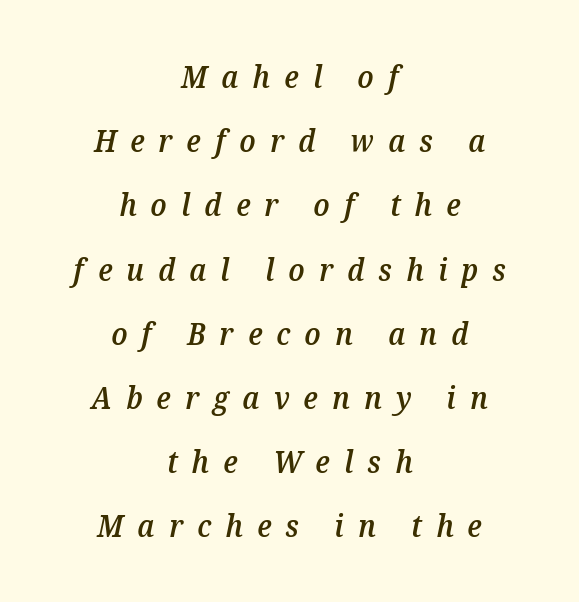
Q: Is the text bold? A: Semi-bold.
Q: Is the text italic (slanted)? A: Yes, it leans right by about 12 degrees.
Q: Is the text underlined? A: No.
Q: How is the paragraph aligned? A: Centered.
Q: Is the spacing between letters normal or unusually wide? A: Unusually wide.
Q: Is the spacing between lines tight, normal or loose? A: Loose.
Q: Width (condensed, normal, or wide)? A: Normal.
Q: Stroke contrast? A: Medium.
Q: x-height? A: Medium.
Q: Monospaced? A: No.
